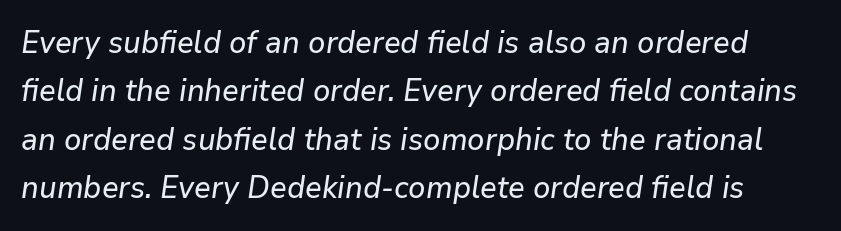
Nothing unusual about the tracking: characters are spaced as the font intends. This sample has the flowing, uneven cadence of proportional lettering. Slant detected: the letters are inclined. The vertical gap from one line to the next is medium. The string is rendered with underlining switched off.
